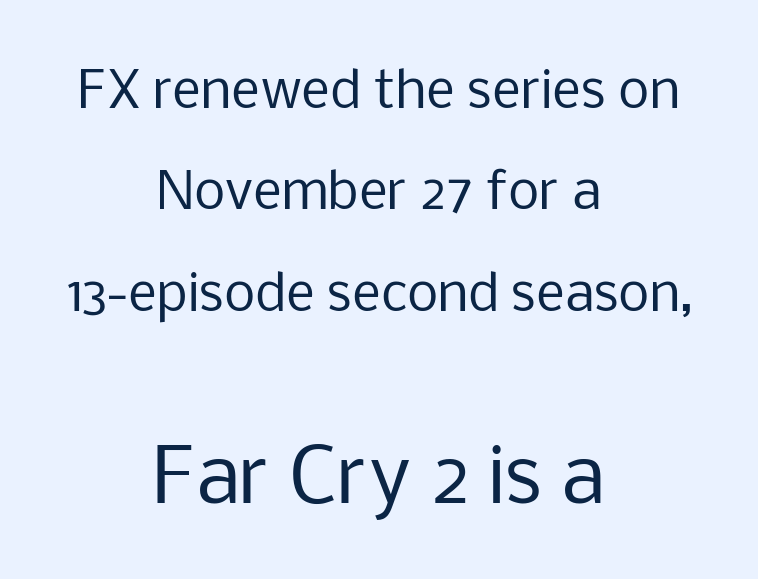
{"serif": "no", "italic": "no", "bold": "no", "weight": "regular", "width": "normal", "stroke_contrast": "low", "x_height": "medium", "monospaced": "no", "underline": "no", "align": "center", "line_spacing": "loose", "line_spacing_ratio": 2.03, "letter_spacing": "normal", "letter_spacing_em": 0.0, "larger_block": "second", "size_ratio": 1.5, "glyph_px": 75}
